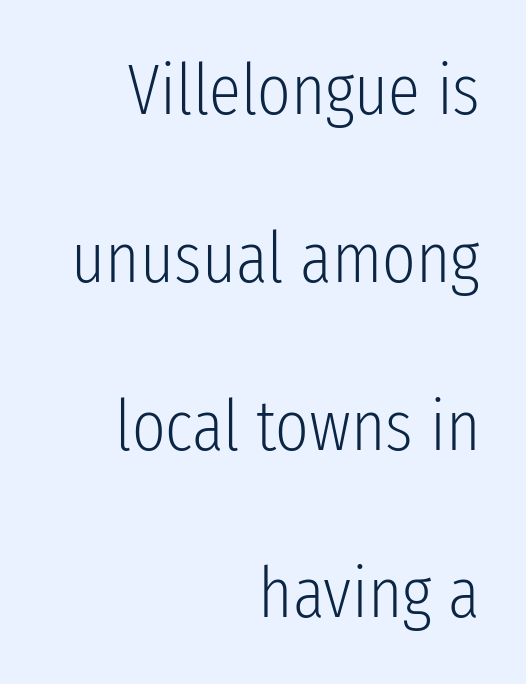
Q: Is the text bold? A: No.
Q: Is the text italic (slanted)? A: No, it is upright.
Q: Is the typeface a serif or a sans-serif typeface? A: Sans-serif.
Q: Is the text underlined? A: No.
Q: How is the paragraph aligned? A: Right-aligned.
Q: Is the spacing between letters normal or unusually wide? A: Normal.
Q: Is the spacing between lines tight, normal or loose? A: Loose.
Q: Width (condensed, normal, or wide)? A: Condensed.
Q: Stroke contrast? A: Low.
Q: x-height? A: Medium.
Q: Monospaced? A: No.
